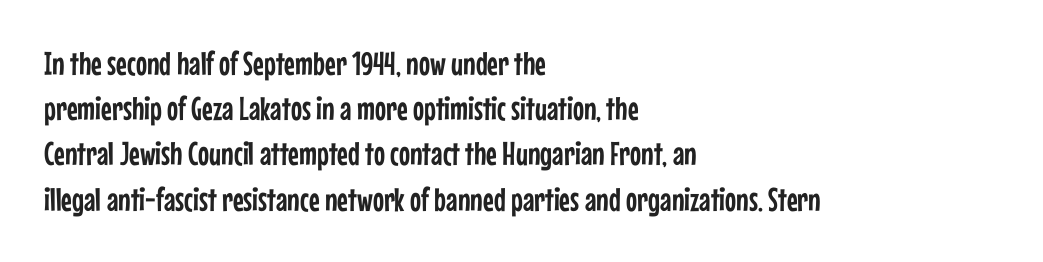
Q: Is the text italic (slanted)? A: No, it is upright.
Q: Is the typeface a serif or a sans-serif typeface? A: Sans-serif.
Q: Is the text underlined? A: No.
Q: How is the paragraph aligned? A: Left-aligned.
Q: Is the spacing between letters normal or unusually wide? A: Normal.
Q: Is the spacing between lines tight, normal or loose? A: Normal.
Q: Width (condensed, normal, or wide)? A: Condensed.
Q: Stroke contrast? A: Low.
Q: x-height? A: Medium.
Q: Monospaced? A: No.
